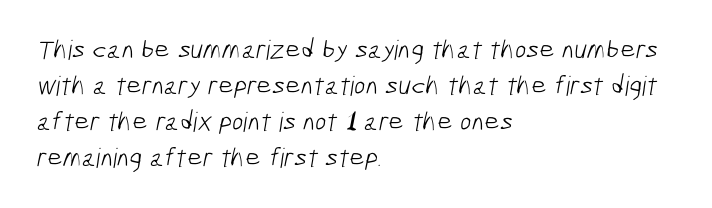
The image shows 27 px text type; set left-aligned, normal line spacing (1.33x), normal letter spacing, not underlined.
